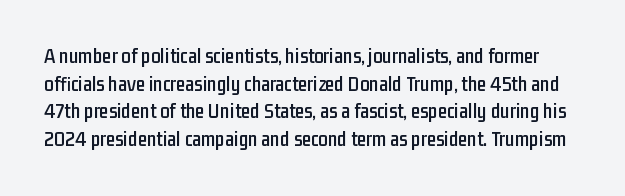
Q: Is the text italic (slanted)? A: No, it is upright.
Q: Is the text underlined? A: No.
Q: Is the spacing between letters normal or unusually wide? A: Normal.
Q: Is the spacing between lines tight, normal or loose? A: Normal.
